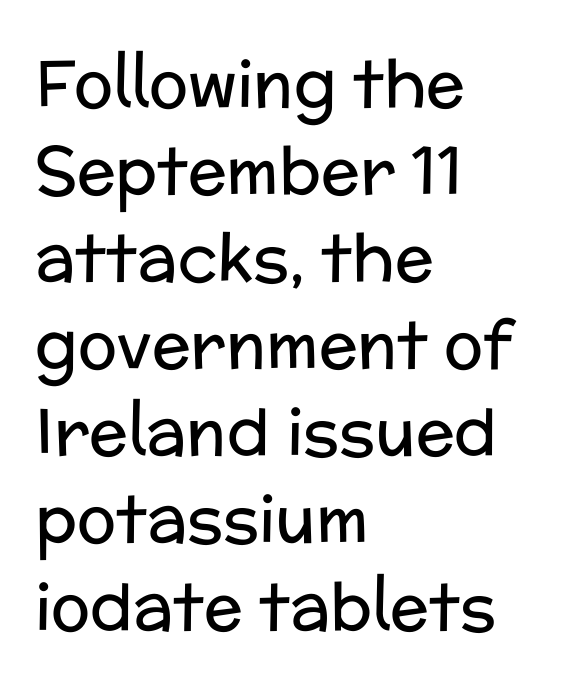
{"serif": "no", "italic": "no", "bold": "no", "weight": "regular", "width": "normal", "stroke_contrast": "low", "x_height": "medium", "monospaced": "no", "underline": "no", "align": "left", "line_spacing": "normal", "line_spacing_ratio": 1.34, "letter_spacing": "normal", "letter_spacing_em": 0.0, "glyph_px": 65}
